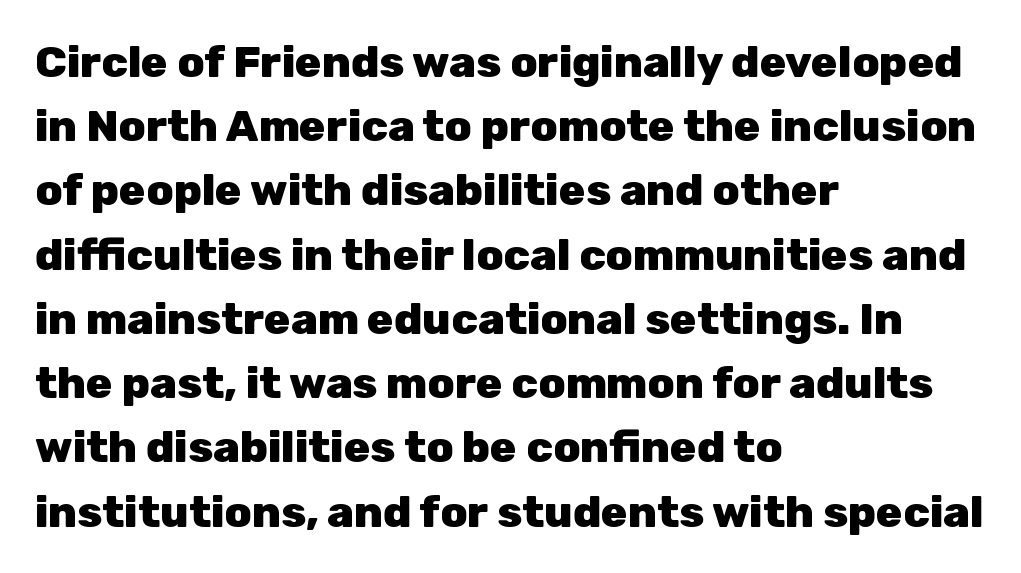
{"serif": "no", "italic": "no", "bold": "yes", "weight": "heavy", "width": "normal", "stroke_contrast": "low", "x_height": "medium", "monospaced": "no", "underline": "no", "align": "left", "line_spacing": "normal", "line_spacing_ratio": 1.46, "letter_spacing": "normal", "letter_spacing_em": 0.0, "glyph_px": 44}
